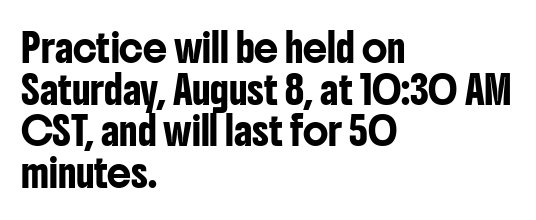
A typesetter would call this zero additional tracking. Line beginnings align vertically; line endings do not. The leading is moderate, giving the passage an even texture. No italicization has been applied; the sample stays upright. This rendering features lettering with no underline.
